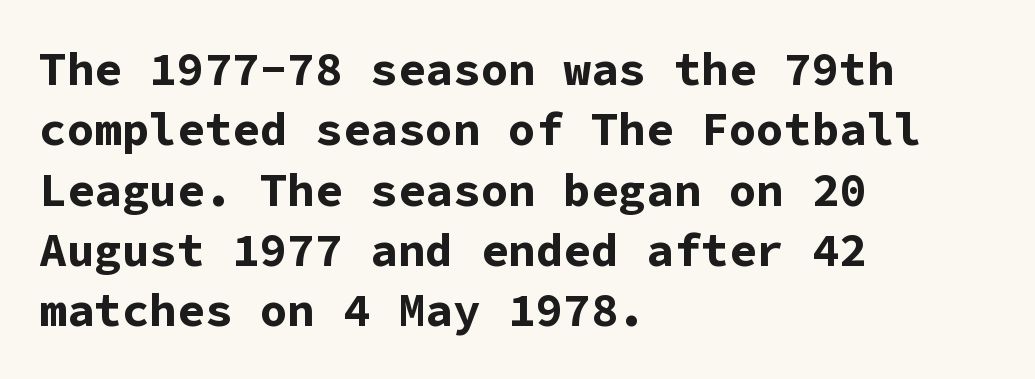
Q: Is the text bold? A: Yes.
Q: Is the text italic (slanted)? A: No, it is upright.
Q: Is the typeface a serif or a sans-serif typeface? A: Sans-serif.
Q: Is the text underlined? A: No.
Q: How is the paragraph aligned? A: Left-aligned.
Q: Is the spacing between letters normal or unusually wide? A: Normal.
Q: Is the spacing between lines tight, normal or loose? A: Normal.
Q: Width (condensed, normal, or wide)? A: Normal.
Q: Stroke contrast? A: Low.
Q: x-height? A: Medium.
Q: Monospaced? A: Yes.
